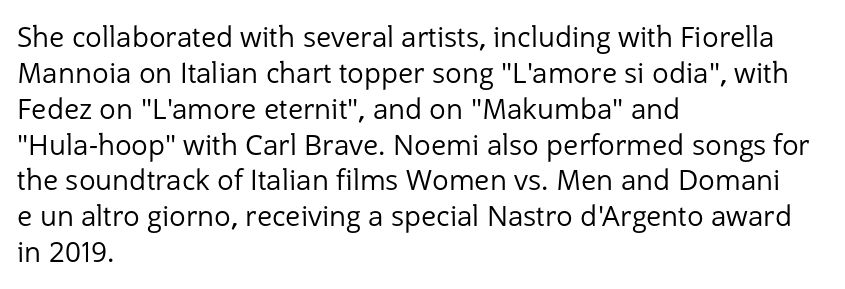
Q: Is the text bold? A: No.
Q: Is the text italic (slanted)? A: No, it is upright.
Q: Is the typeface a serif or a sans-serif typeface? A: Sans-serif.
Q: Is the text underlined? A: No.
Q: How is the paragraph aligned? A: Left-aligned.
Q: Is the spacing between letters normal or unusually wide? A: Normal.
Q: Is the spacing between lines tight, normal or loose? A: Normal.
Q: Width (condensed, normal, or wide)? A: Normal.
Q: Stroke contrast? A: Low.
Q: x-height? A: Medium.
Q: Monospaced? A: No.
